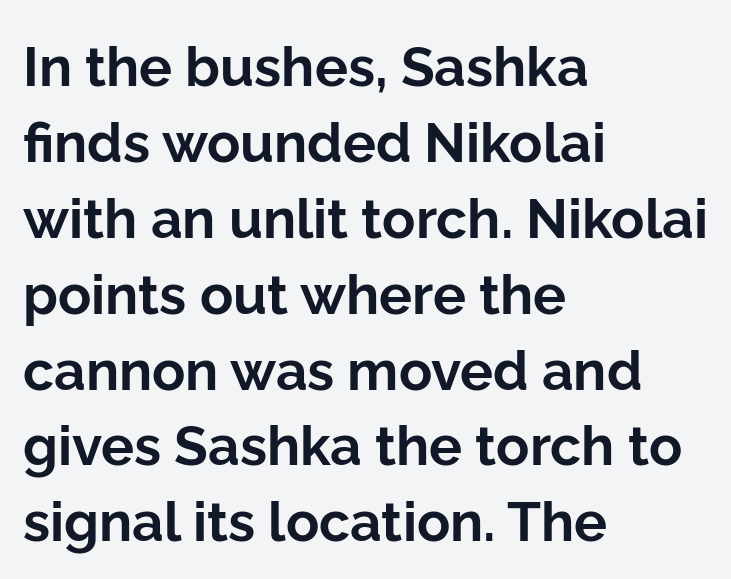
Q: Is the text bold? A: Yes.
Q: Is the text italic (slanted)? A: No, it is upright.
Q: Is the typeface a serif or a sans-serif typeface? A: Sans-serif.
Q: Is the text underlined? A: No.
Q: How is the paragraph aligned? A: Left-aligned.
Q: Is the spacing between letters normal or unusually wide? A: Normal.
Q: Is the spacing between lines tight, normal or loose? A: Normal.
Q: Width (condensed, normal, or wide)? A: Normal.
Q: Stroke contrast? A: Low.
Q: x-height? A: Medium.
Q: Monospaced? A: No.
